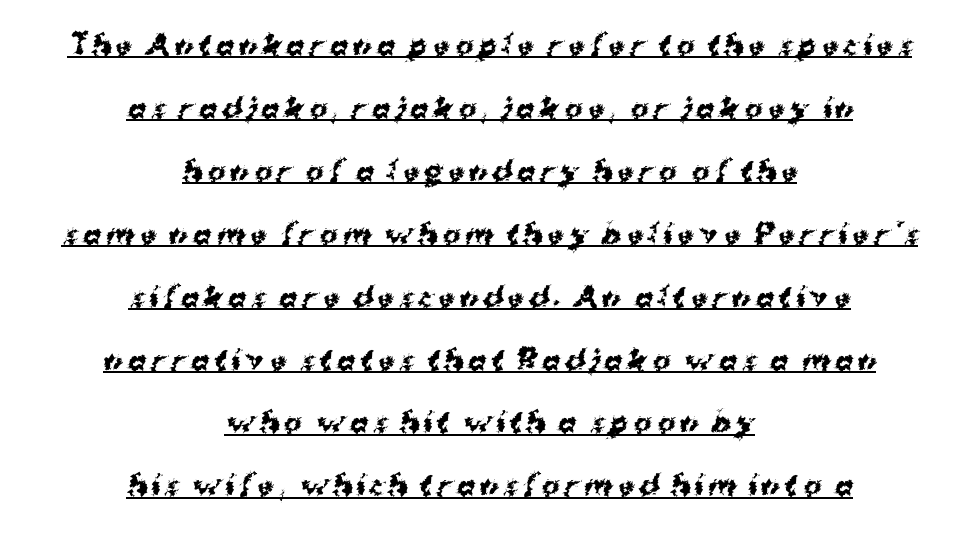
The image shows 27 px bold type; set centered, loose line spacing (2.33x), underlined.
